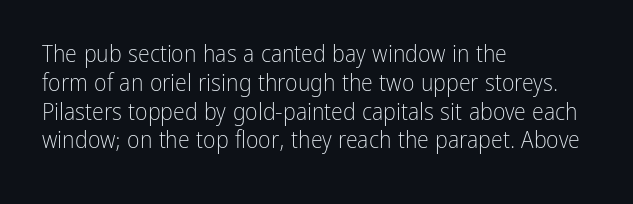
{"italic": "no", "bold": "no", "underline": "no", "align": "left", "line_spacing_ratio": 1.2, "letter_spacing": "normal", "letter_spacing_em": 0.0, "glyph_px": 24}
